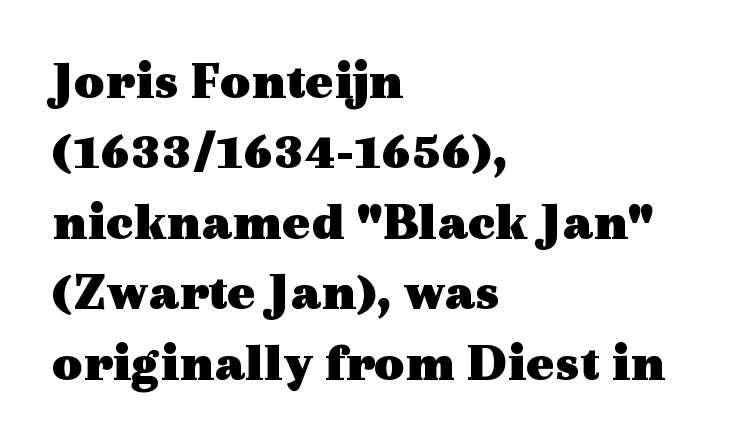
Q: Is the text bold? A: Yes.
Q: Is the text italic (slanted)? A: No, it is upright.
Q: Is the typeface a serif or a sans-serif typeface? A: Serif.
Q: Is the text underlined? A: No.
Q: How is the paragraph aligned? A: Left-aligned.
Q: Is the spacing between letters normal or unusually wide? A: Normal.
Q: Is the spacing between lines tight, normal or loose? A: Normal.
Q: Width (condensed, normal, or wide)? A: Wide.
Q: x-height? A: Medium.
Q: Monospaced? A: No.
